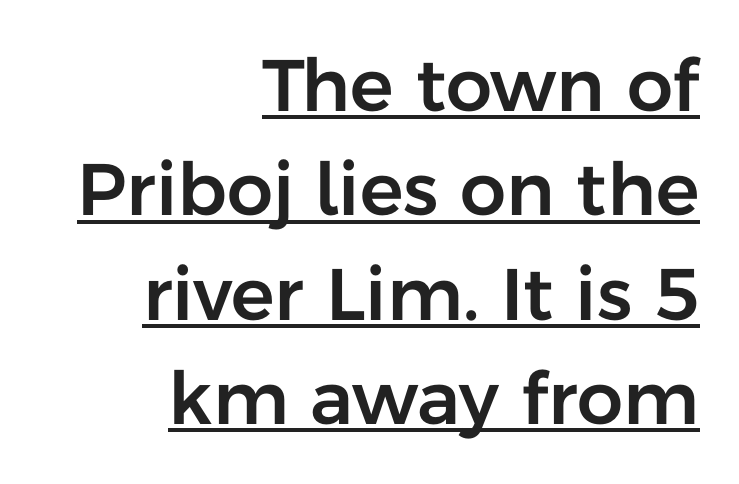
Q: Is the text italic (slanted)? A: No, it is upright.
Q: Is the typeface a serif or a sans-serif typeface? A: Sans-serif.
Q: Is the text underlined? A: Yes.
Q: How is the paragraph aligned? A: Right-aligned.
Q: Is the spacing between letters normal or unusually wide? A: Normal.
Q: Is the spacing between lines tight, normal or loose? A: Normal.
Q: Width (condensed, normal, or wide)? A: Normal.
Q: Stroke contrast? A: Low.
Q: x-height? A: Medium.
Q: Monospaced? A: No.
